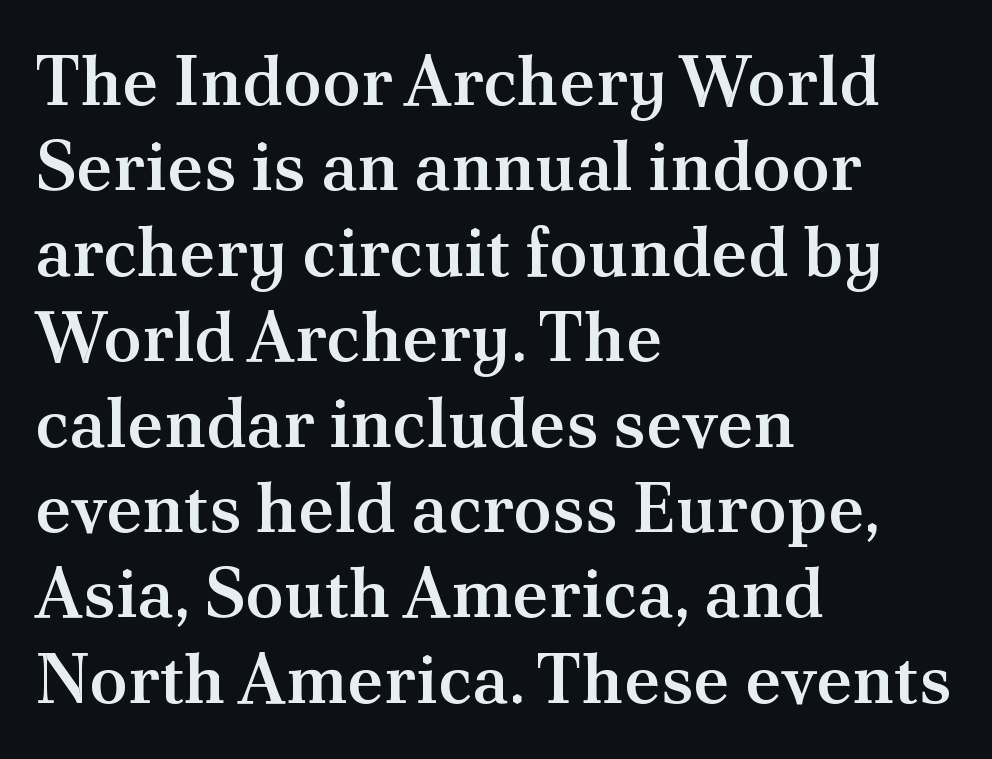
The image shows 70 px semibold serif type, upright; set left-aligned, line spacing 1.22x, normal letter spacing, not underlined; medium stroke contrast and a small x-height.
